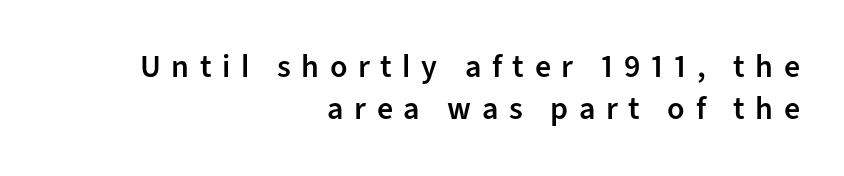
{"serif": "no", "italic": "no", "bold": "semi", "weight": "semibold", "width": "normal", "stroke_contrast": "low", "x_height": "medium", "monospaced": "no", "underline": "no", "align": "right", "line_spacing": "normal", "line_spacing_ratio": 1.31, "letter_spacing": "wide", "letter_spacing_em": 0.33, "glyph_px": 32}
